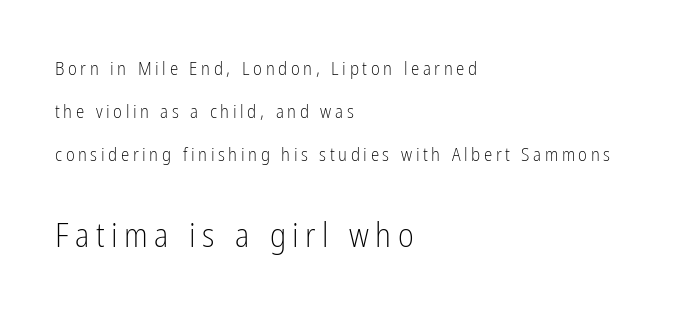
The image shows 34 px light, condensed sans-serif type, upright; set left-aligned, loose line spacing (2.27x), not underlined; the second (bottom) block is 1.79x larger; low stroke contrast and a medium x-height.
